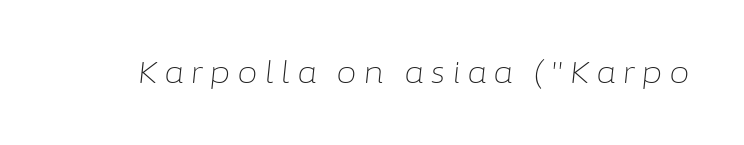
Glyph-to-glyph distance is far greater than everyday printed text. Do the characters align in a grid? No, the font is proportional. Quick note: italic. Has an underline been added? It has not. Stroke thickness stays within the range of a standard reading face or lighter.
